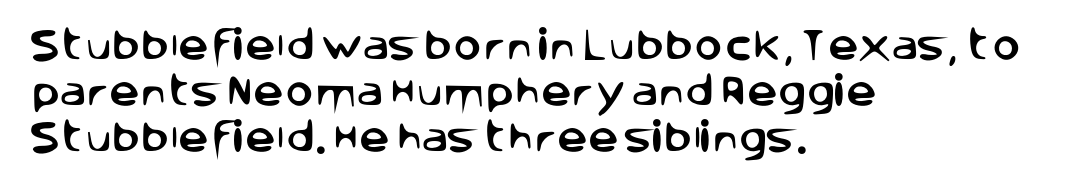
{"serif": "no", "italic": "no", "width": "normal", "stroke_contrast": "low", "x_height": "large", "monospaced": "no", "underline": "no", "align": "left", "line_spacing": "normal", "line_spacing_ratio": 1.35, "letter_spacing": "normal", "letter_spacing_em": 0.0, "glyph_px": 34}
